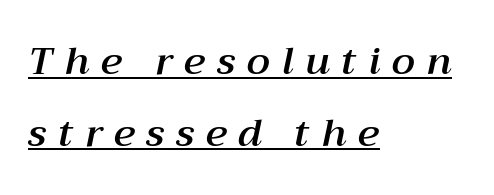
Q: Is the text italic (slanted)? A: Yes, it leans right by about 12 degrees.
Q: Is the text underlined? A: Yes.
Q: How is the paragraph aligned? A: Left-aligned.
Q: Is the spacing between letters normal or unusually wide? A: Unusually wide.
Q: Width (condensed, normal, or wide)? A: Normal.
Q: Stroke contrast? A: Medium.
Q: x-height? A: Medium.
Q: Monospaced? A: No.
